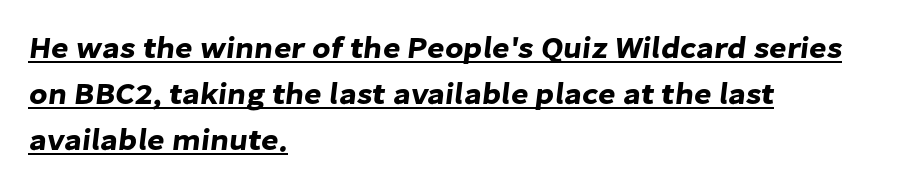
You could not count columns in this text — the font is proportionally spaced. Baseline-to-baseline distance is the conventional proportion of letter height. Honestly, the letter spacing is just normal — you wouldn't notice it. You can see a thin bar hugging the bottom of the glyphs.
